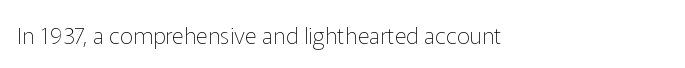
Q: Is the text bold? A: No.
Q: Is the text italic (slanted)? A: No, it is upright.
Q: Is the text underlined? A: No.
Q: How is the paragraph aligned? A: Left-aligned.
Q: Is the spacing between letters normal or unusually wide? A: Normal.
